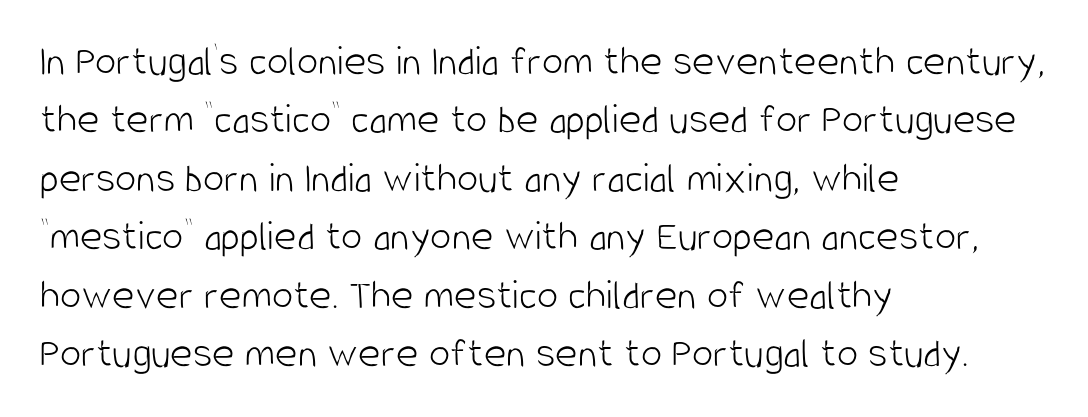
Classification — sans serif. Compared with typical body copy, the letter spacing here is the same. Does the lettering tilt? It doesn't — this is upright. The face used here is proportionally spaced, like ordinary book or web type. Underlining? Definitely not there. On a weight scale, this lands at 450 or below.
